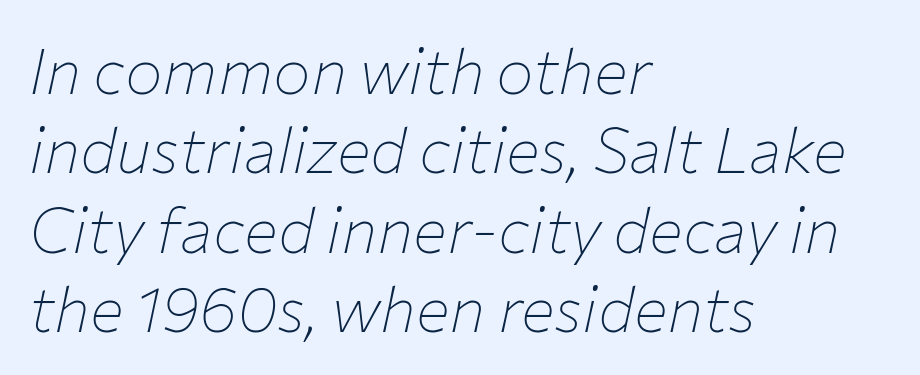
Q: Is the text bold? A: No.
Q: Is the text italic (slanted)? A: Yes, it leans right by about 12 degrees.
Q: Is the text underlined? A: No.
Q: How is the paragraph aligned? A: Left-aligned.
Q: Is the spacing between letters normal or unusually wide? A: Normal.
Q: Is the spacing between lines tight, normal or loose? A: Normal.
Q: Width (condensed, normal, or wide)? A: Normal.
Q: Stroke contrast? A: Low.
Q: x-height? A: Medium.
Q: Monospaced? A: No.
